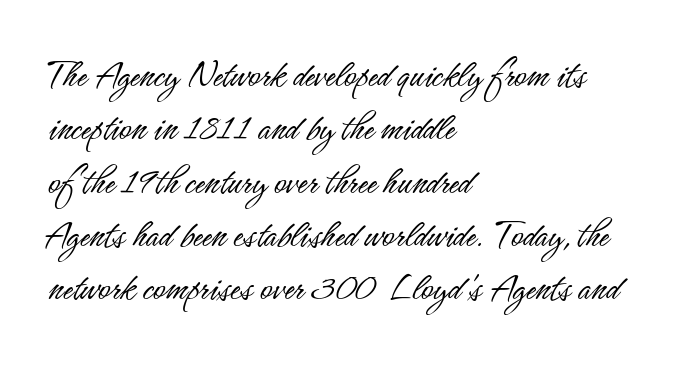
{"serif": "no", "bold": "no", "weight": "light", "width": "condensed", "stroke_contrast": "low", "x_height": "small", "monospaced": "no", "underline": "no", "align": "left", "line_spacing": "normal", "line_spacing_ratio": 1.3, "letter_spacing": "normal", "letter_spacing_em": 0.0, "glyph_px": 41}
